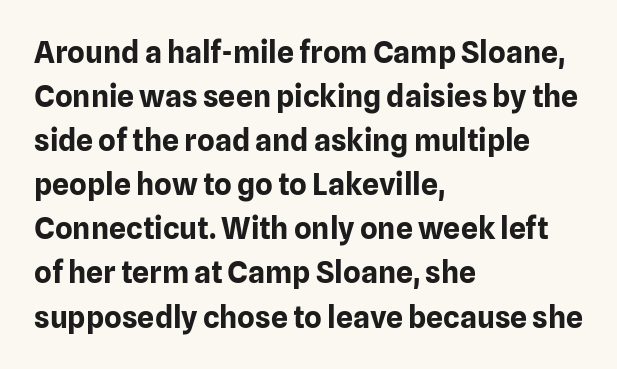
Q: Is the text bold? A: Yes.
Q: Is the text italic (slanted)? A: No, it is upright.
Q: Is the typeface a serif or a sans-serif typeface? A: Sans-serif.
Q: Is the text underlined? A: No.
Q: How is the paragraph aligned? A: Left-aligned.
Q: Is the spacing between letters normal or unusually wide? A: Normal.
Q: Is the spacing between lines tight, normal or loose? A: Normal.
Q: Width (condensed, normal, or wide)? A: Normal.
Q: Stroke contrast? A: Low.
Q: x-height? A: Medium.
Q: Monospaced? A: No.
